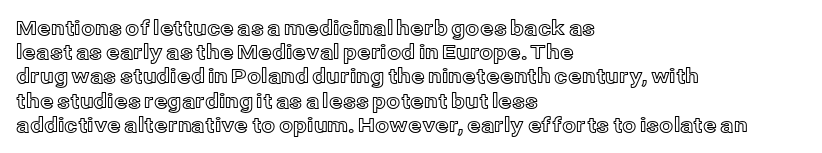
Q: Is the text italic (slanted)? A: No, it is upright.
Q: Is the text underlined? A: No.
Q: How is the paragraph aligned? A: Left-aligned.
Q: Is the spacing between letters normal or unusually wide? A: Normal.
